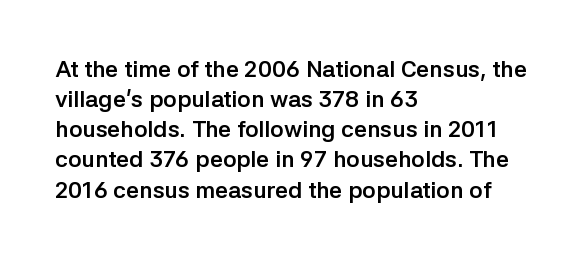
Q: Is the text bold? A: Yes.
Q: Is the text italic (slanted)? A: No, it is upright.
Q: Is the text underlined? A: No.
Q: How is the paragraph aligned? A: Left-aligned.
Q: Is the spacing between letters normal or unusually wide? A: Normal.
Q: Is the spacing between lines tight, normal or loose? A: Normal.
